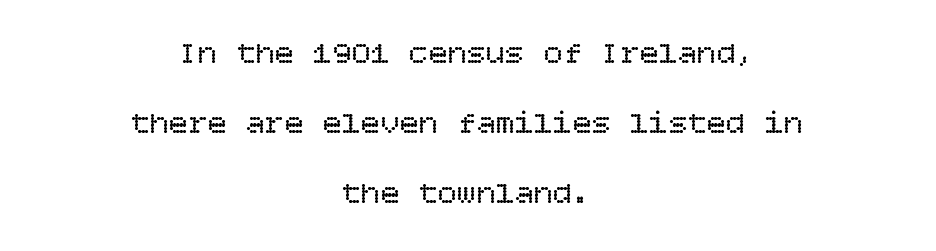
Counters stay open thanks to moderate or lighter strokes. Where is the straight margin? There isn't one; the lines are centered. A great deal of white space separates one row of letters from the next. Rule under the text: the space is simply empty. In terms of posture, this sample is upright. The tracking reads as untouched default to a designer's eye.
